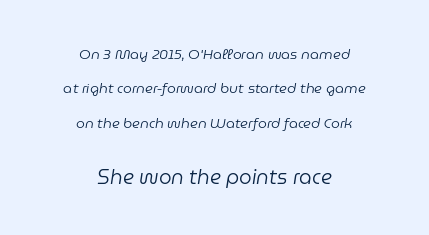
Q: Is the text bold? A: No.
Q: Is the text italic (slanted)? A: Yes, it leans right by about 9 degrees.
Q: Is the text underlined? A: No.
Q: How is the paragraph aligned? A: Centered.
Q: Is the spacing between letters normal or unusually wide? A: Normal.
Q: Is the spacing between lines tight, normal or loose? A: Loose.
Q: Which block of text is set in a larger size, the first (top) or the second (bottom)? A: The second (bottom) one.
